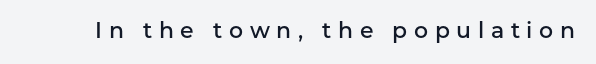
Stroke thickness is moderately raised; the sample reads as semibold. No word sits above an underline. Characters follow at a spacing far wider than the type designer built in. You can tell it's not italic because the verticals are truly vertical.
